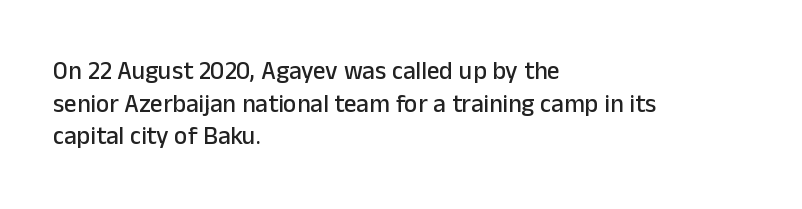
The tracking reads as untouched default to a designer's eye. Has an underline been added? It has not. Where is the straight margin? On the left. A typesetter would call this leading conventional body-copy spacing.
